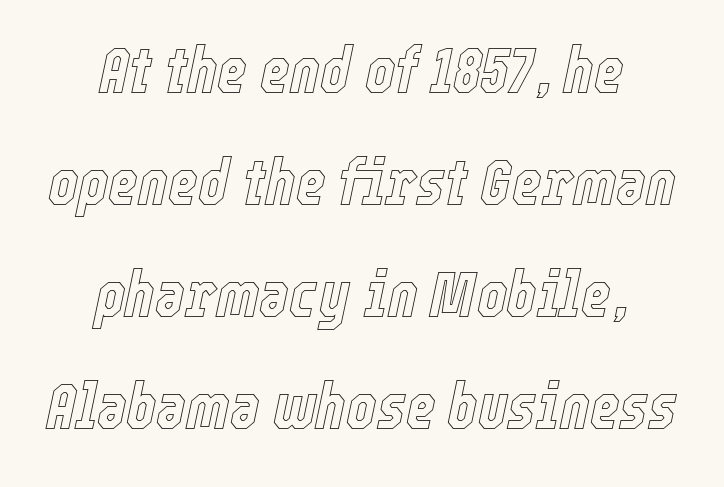
{"italic": "yes", "lean": "right", "slant_degrees": 12, "width": "condensed", "x_height": "medium", "monospaced": "no", "underline": "no", "align": "center", "line_spacing_ratio": 1.75, "letter_spacing": "normal", "letter_spacing_em": 0.0, "glyph_px": 64}
